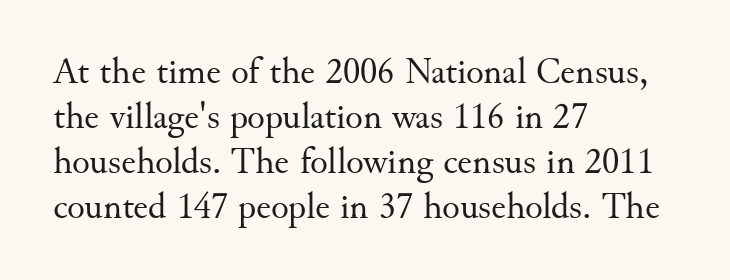
The image shows 37 px regular-weight serif type, upright; set left-aligned, line spacing 1.22x, normal letter spacing, not underlined; medium stroke contrast and a small x-height.
